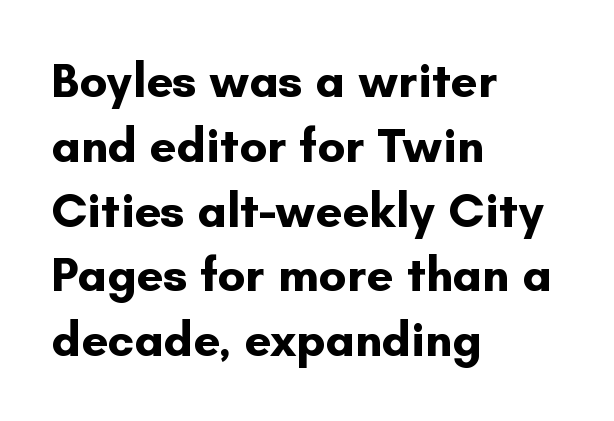
{"serif": "no", "italic": "no", "bold": "yes", "weight": "bold", "width": "normal", "stroke_contrast": "low", "x_height": "small", "monospaced": "no", "underline": "no", "align": "left", "line_spacing": "normal", "line_spacing_ratio": 1.35, "letter_spacing": "normal", "letter_spacing_em": 0.0, "glyph_px": 48}
